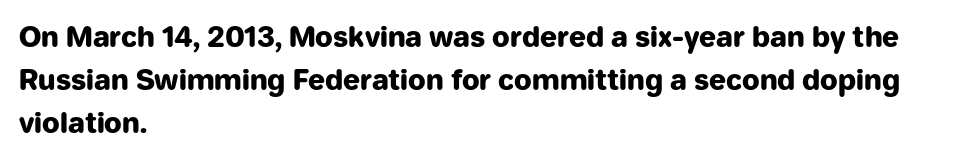
This rendering features lettering with no underline. Line spacing here is normal. The glyphs in this specimen are sans serif. No italicization has been applied; the sample stays upright. Visually the block forms a straight wall on the left and a jagged coastline on the right. Summary of weight: heavy, a full bold.
